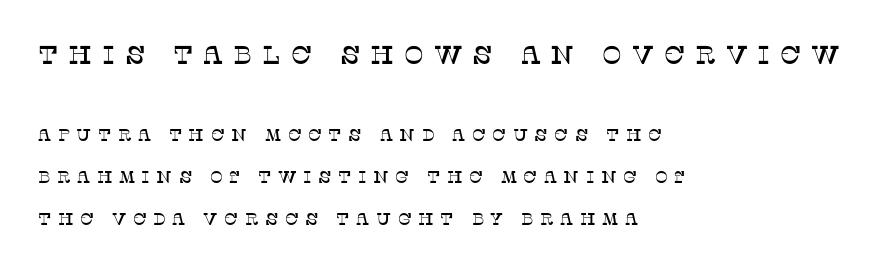
The image shows 26 px text type, upright; set left-aligned, loose line spacing (2.49x), unusually wide letter spacing (+0.38 em), not underlined; the first (top) block is 1.53x larger.
